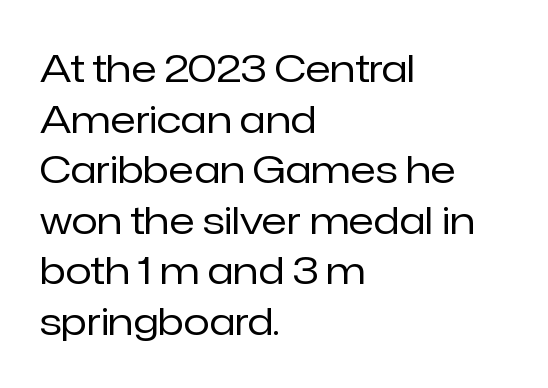
Q: Is the text bold? A: No.
Q: Is the text italic (slanted)? A: No, it is upright.
Q: Is the typeface a serif or a sans-serif typeface? A: Sans-serif.
Q: Is the text underlined? A: No.
Q: How is the paragraph aligned? A: Left-aligned.
Q: Is the spacing between letters normal or unusually wide? A: Normal.
Q: Is the spacing between lines tight, normal or loose? A: Normal.
Q: Width (condensed, normal, or wide)? A: Normal.
Q: Stroke contrast? A: Low.
Q: x-height? A: Medium.
Q: Monospaced? A: No.
